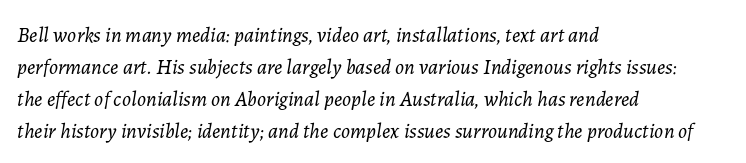
Stems here are at most as thick as an everyday book face. Students, note that the glyphs here touch the page at normal intervals. Descenders are the only things crossing below the line. Short and long lines alike share a common starting point at left.
